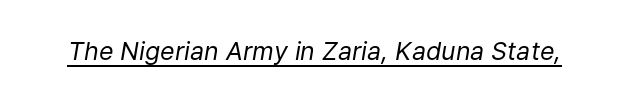
The image shows 25 px text type, italic (leaning right); set normal letter spacing, underlined.
